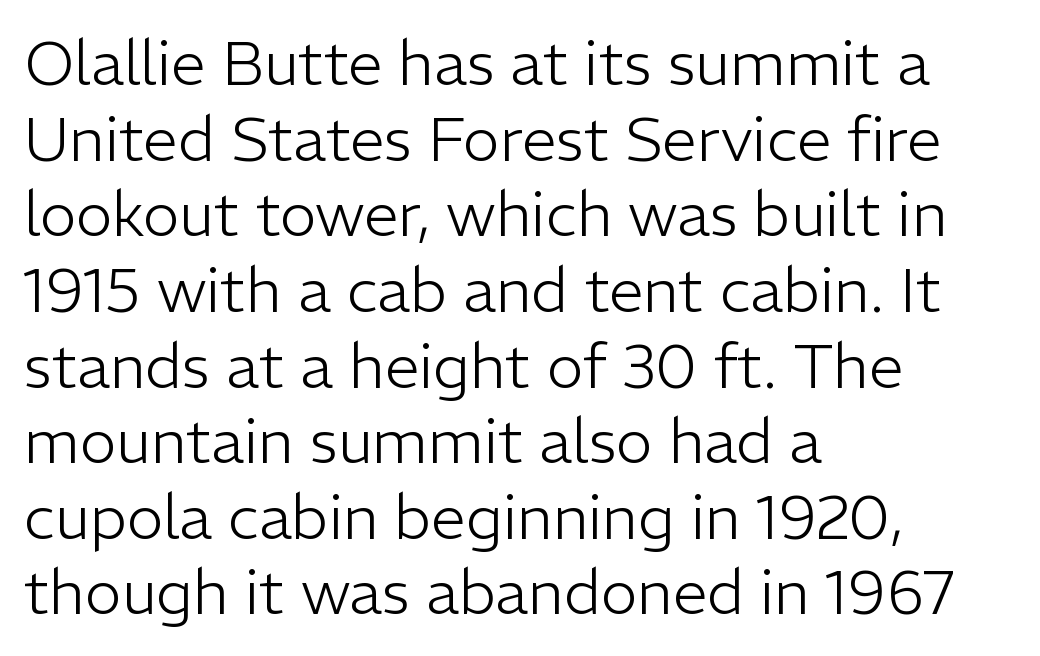
Q: Is the text bold? A: No.
Q: Is the text italic (slanted)? A: No, it is upright.
Q: Is the typeface a serif or a sans-serif typeface? A: Sans-serif.
Q: Is the text underlined? A: No.
Q: How is the paragraph aligned? A: Left-aligned.
Q: Is the spacing between letters normal or unusually wide? A: Normal.
Q: Width (condensed, normal, or wide)? A: Normal.
Q: Stroke contrast? A: Low.
Q: x-height? A: Medium.
Q: Monospaced? A: No.
